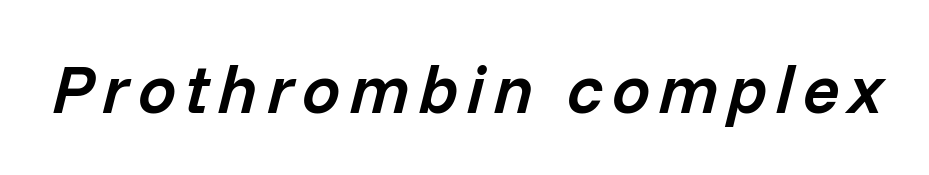
{"italic": "yes", "lean": "right", "slant_degrees": 14, "bold": "semi", "weight": "semibold", "width": "normal", "stroke_contrast": "low", "x_height": "medium", "monospaced": "no", "underline": "no", "glyph_px": 68}
